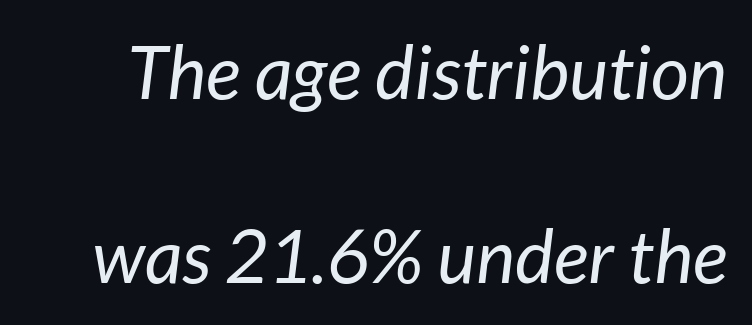
The typesetting does not lean heavy: it is not bold. Is this a fixed-width face? No — the glyphs have proportional, varying widths. Each new line begins a long way beneath the previous one. A clean baseline with only descenders dipping below it. Quick note: italic.
